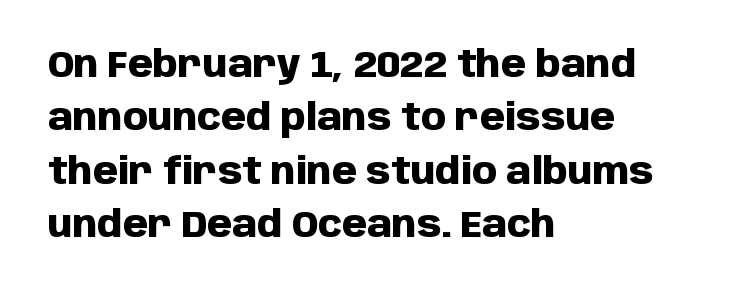
Honestly, there is no underline to notice here at all. Is the letter spacing exaggerated? No — it looks like the ordinary default. The face used here has the dense, thick strokes of a bold. Character widths vary here, with narrow letters taking less room than wide ones. Nope, no serifs anywhere on these letters. Unlike italic type, these characters show no tilt at all.
